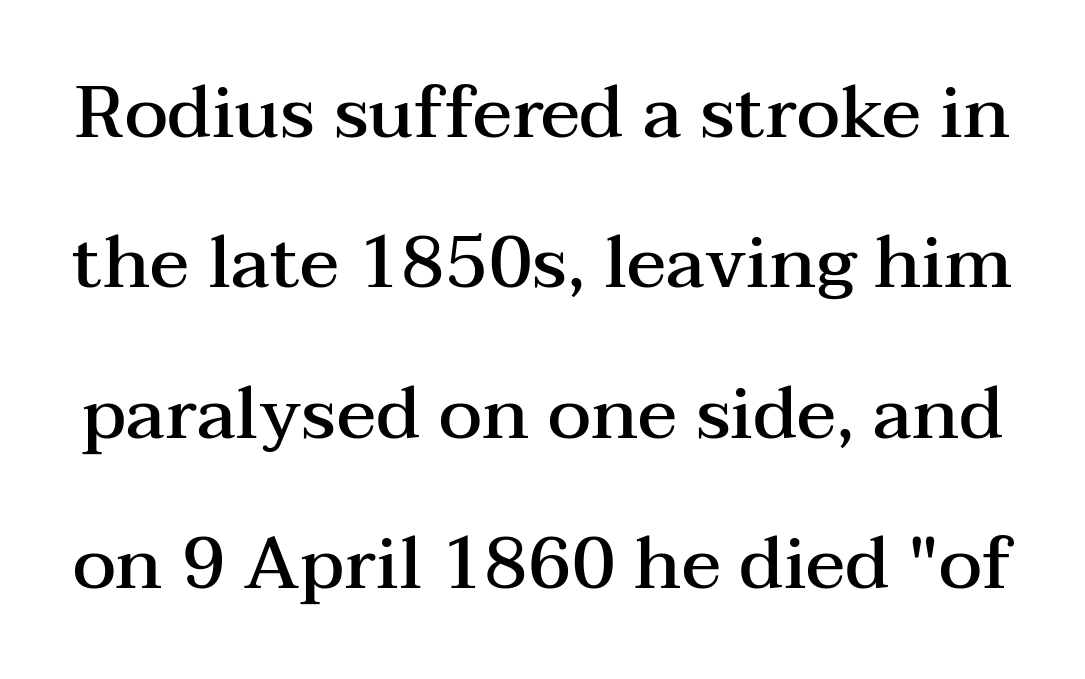
This is serif lettering, the kind often seen in printed books. Think of a printed novel: that variable character pitch is what you see here. Weight: semibold (demi). The letters stand upright; this is a roman face. Check the space under the baseline: it is left empty.
